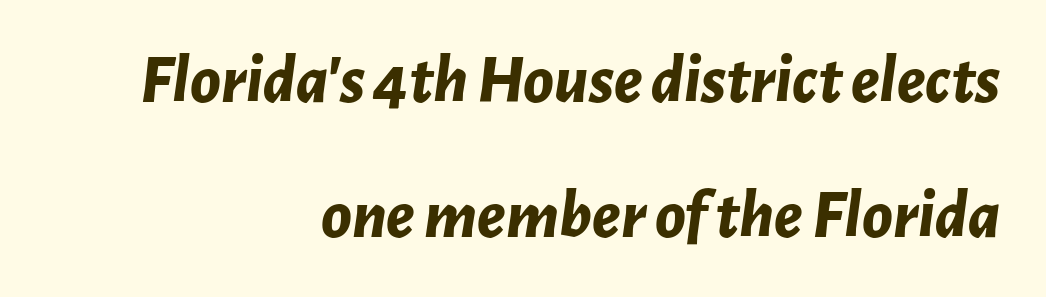
The image shows 69 px bold type, italic (leaning right); set right-aligned, loose line spacing (1.95x), normal letter spacing, not underlined; low stroke contrast and a medium x-height.
